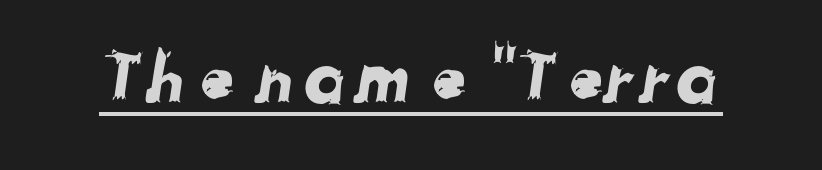
{"serif": "no", "width": "normal", "stroke_contrast": "low", "x_height": "medium", "monospaced": "no", "underline": "yes", "letter_spacing": "normal", "letter_spacing_em": 0.0, "glyph_px": 71}
